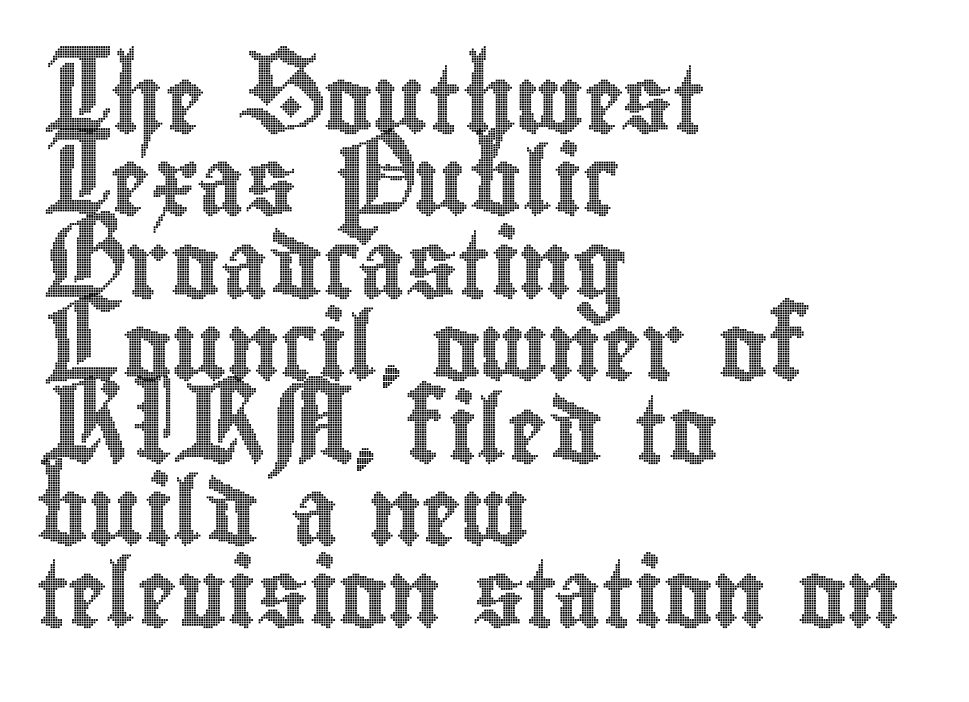
Unmarked baselines from the first word to the last. Between one letter and the next there's only the usual sliver of space. The letters advance in unequal steps, a hallmark of proportional type. Posture: straight, roman, zero tilt. These lines stack with their left ends in a neat column.
